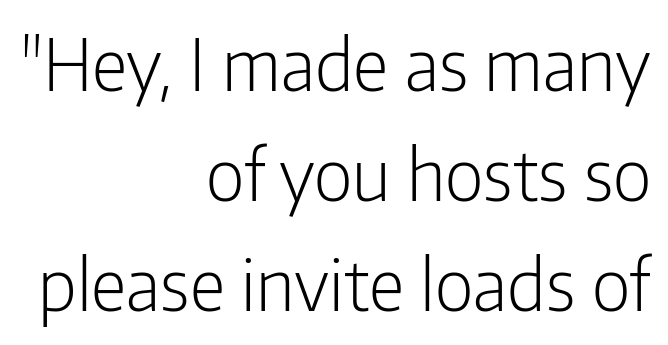
The image shows 71 px light, condensed sans-serif type, upright; set right-aligned, normal line spacing (1.55x), normal letter spacing, not underlined; low stroke contrast and a medium x-height.
